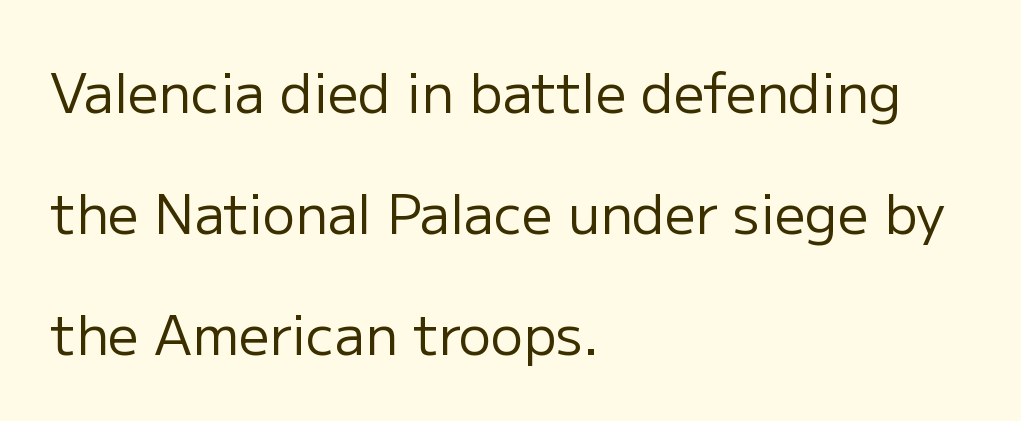
The image shows 54 px regular-weight sans-serif type, upright; set left-aligned, loose line spacing (2.24x), normal letter spacing, not underlined; low stroke contrast and a medium x-height.
